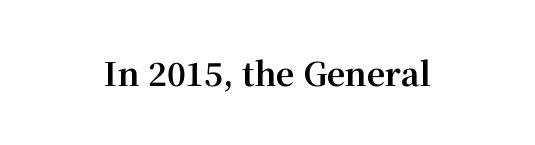
The image shows 32 px bold serif type, upright; set centered, normal letter spacing, not underlined; medium stroke contrast and a medium x-height.
